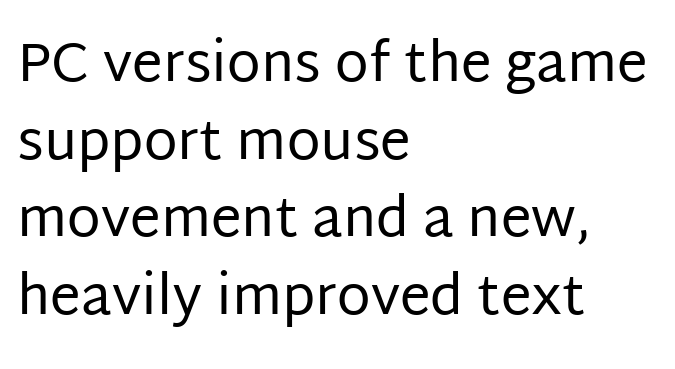
No chunkiness to these letters — they're not bold. This rendering uses left alignment, leaving the right contour irregular. Looks like regular typesetting: each glyph gets only the width it needs. The specimen reads as upright at a glance. The gaps between neighbouring characters are ordinary and unremarkable.
